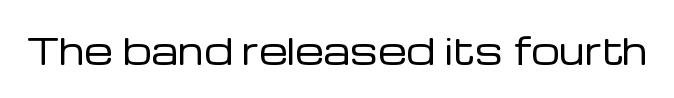
The image shows 36 px regular-weight sans-serif type, upright; set normal letter spacing, not underlined; low stroke contrast and a medium x-height.
